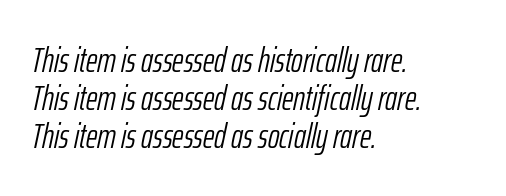
Q: Is the text bold? A: No.
Q: Is the text italic (slanted)? A: Yes, it leans right by about 12 degrees.
Q: Is the text underlined? A: No.
Q: How is the paragraph aligned? A: Left-aligned.
Q: Is the spacing between letters normal or unusually wide? A: Normal.
Q: Is the spacing between lines tight, normal or loose? A: Tight.
Q: Width (condensed, normal, or wide)? A: Condensed.
Q: Stroke contrast? A: Low.
Q: x-height? A: Medium.
Q: Monospaced? A: No.
